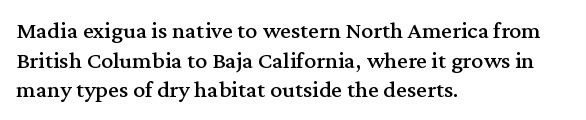
The rag falls on the right side of this text block. This sample uses an upright cut, with every glyph sitting square on the baseline. This sample uses plain, unmodified letter spacing. The strip under each line holds only bare page.
